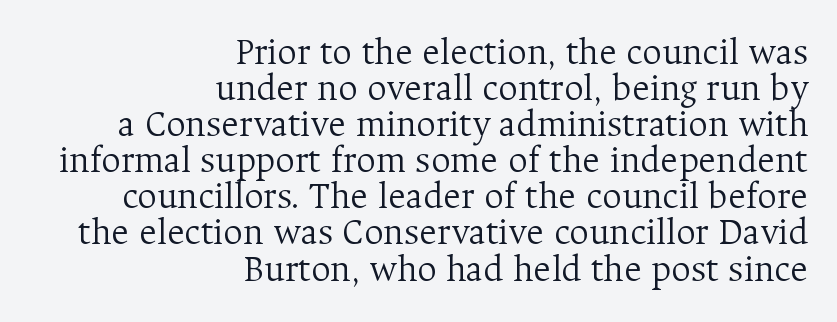
Q: Is the text bold? A: No.
Q: Is the text italic (slanted)? A: No, it is upright.
Q: Is the typeface a serif or a sans-serif typeface? A: Serif.
Q: Is the text underlined? A: No.
Q: How is the paragraph aligned? A: Right-aligned.
Q: Is the spacing between letters normal or unusually wide? A: Normal.
Q: Is the spacing between lines tight, normal or loose? A: Tight.
Q: Width (condensed, normal, or wide)? A: Normal.
Q: Stroke contrast? A: Medium.
Q: x-height? A: Medium.
Q: Monospaced? A: No.
